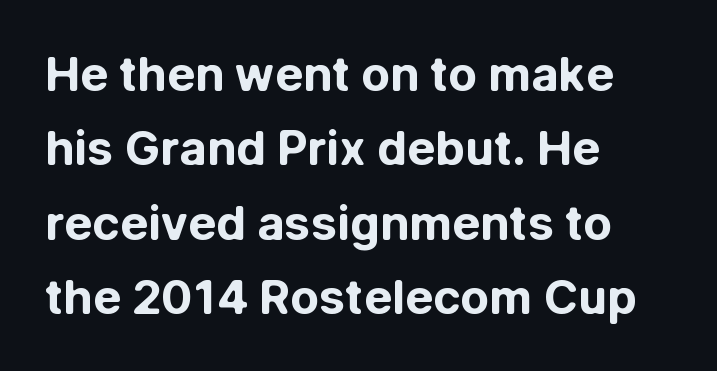
Q: Is the text bold? A: Yes.
Q: Is the text italic (slanted)? A: No, it is upright.
Q: Is the typeface a serif or a sans-serif typeface? A: Sans-serif.
Q: Is the text underlined? A: No.
Q: How is the paragraph aligned? A: Left-aligned.
Q: Is the spacing between letters normal or unusually wide? A: Normal.
Q: Is the spacing between lines tight, normal or loose? A: Normal.
Q: Width (condensed, normal, or wide)? A: Normal.
Q: Stroke contrast? A: Low.
Q: x-height? A: Medium.
Q: Monospaced? A: No.
